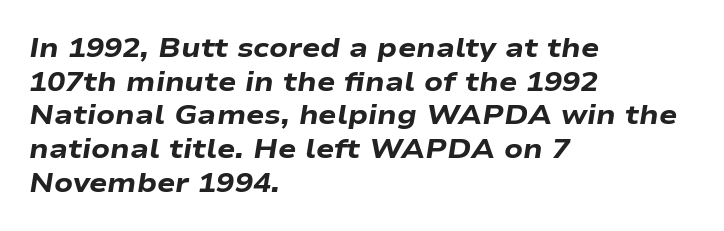
Q: Is the text bold? A: Yes.
Q: Is the text italic (slanted)? A: Yes, it leans right by about 9 degrees.
Q: Is the text underlined? A: No.
Q: How is the paragraph aligned? A: Left-aligned.
Q: Is the spacing between letters normal or unusually wide? A: Normal.
Q: Is the spacing between lines tight, normal or loose? A: Normal.
